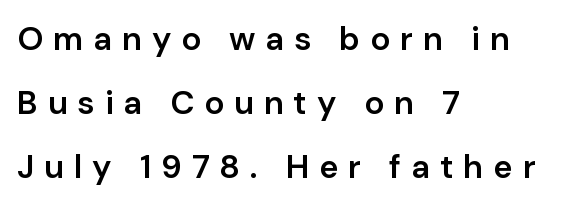
Q: Is the text bold? A: Semi-bold.
Q: Is the text italic (slanted)? A: No, it is upright.
Q: Is the typeface a serif or a sans-serif typeface? A: Sans-serif.
Q: Is the text underlined? A: No.
Q: How is the paragraph aligned? A: Left-aligned.
Q: Is the spacing between letters normal or unusually wide? A: Unusually wide.
Q: Is the spacing between lines tight, normal or loose? A: Loose.
Q: Width (condensed, normal, or wide)? A: Normal.
Q: Stroke contrast? A: Low.
Q: x-height? A: Medium.
Q: Monospaced? A: No.
